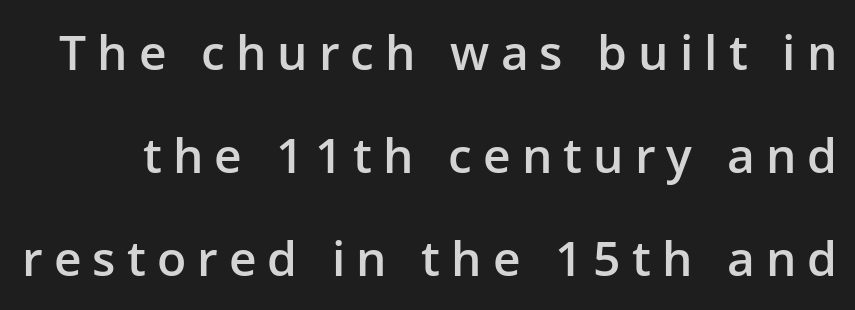
{"serif": "no", "italic": "no", "bold": "semi", "weight": "semibold", "width": "normal", "stroke_contrast": "low", "x_height": "medium", "monospaced": "no", "underline": "no", "line_spacing": "loose", "line_spacing_ratio": 2.15, "letter_spacing": "wide", "letter_spacing_em": 0.23, "glyph_px": 48}
